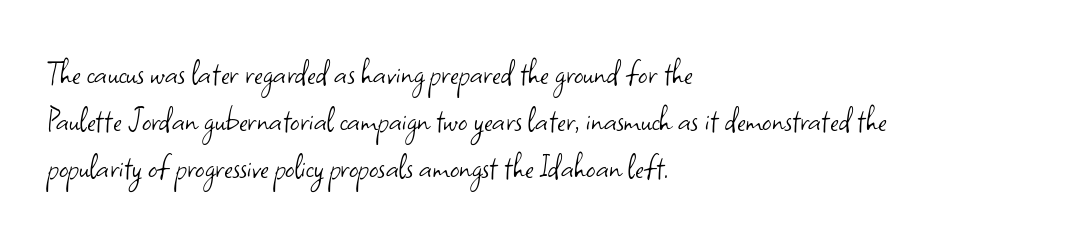
{"serif": "no", "bold": "no", "weight": "light", "width": "normal", "stroke_contrast": "low", "x_height": "small", "monospaced": "no", "underline": "no", "align": "left", "line_spacing": "normal", "line_spacing_ratio": 1.27, "letter_spacing": "normal", "letter_spacing_em": 0.0, "glyph_px": 37}
